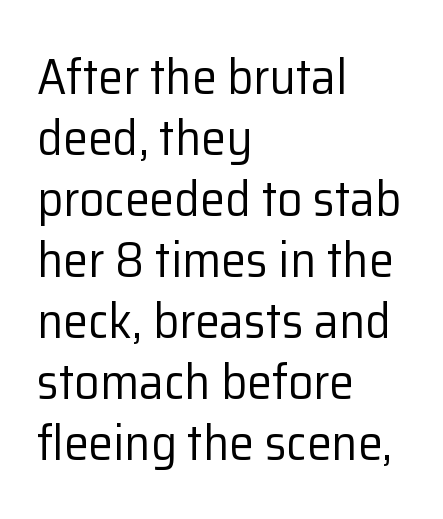
{"serif": "no", "italic": "no", "bold": "no", "weight": "regular", "width": "normal", "stroke_contrast": "low", "x_height": "medium", "monospaced": "no", "underline": "no", "align": "left", "line_spacing_ratio": 1.22, "letter_spacing": "normal", "letter_spacing_em": 0.0, "glyph_px": 50}
